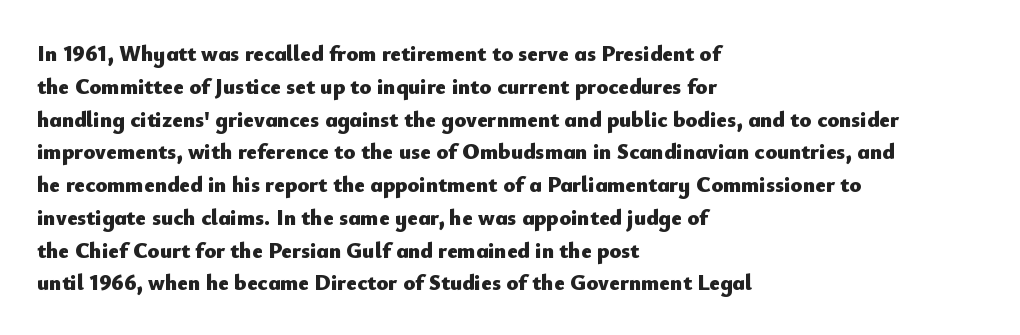
Q: Is the text bold? A: Yes.
Q: Is the text italic (slanted)? A: No, it is upright.
Q: Is the text underlined? A: No.
Q: How is the paragraph aligned? A: Left-aligned.
Q: Is the spacing between letters normal or unusually wide? A: Normal.
Q: Is the spacing between lines tight, normal or loose? A: Normal.
